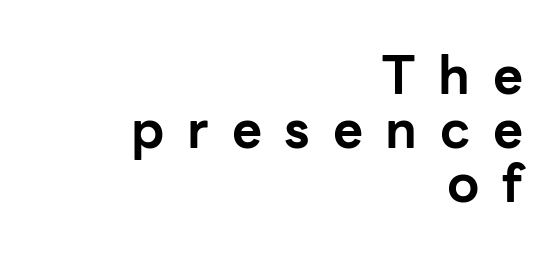
The image shows 52 px bold sans-serif type, upright; set right-aligned, tight line spacing (1.04x), unusually wide letter spacing (+0.44 em), not underlined; low stroke contrast and a medium x-height.
